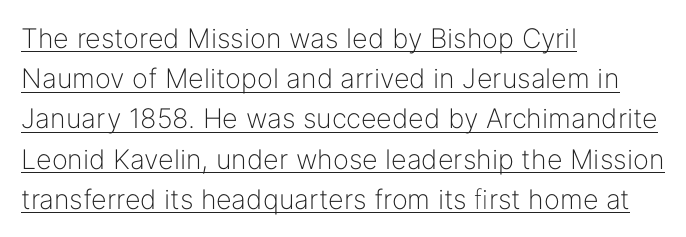
The image shows 27 px text type, upright; set left-aligned, normal line spacing (1.49x), normal letter spacing, underlined.
